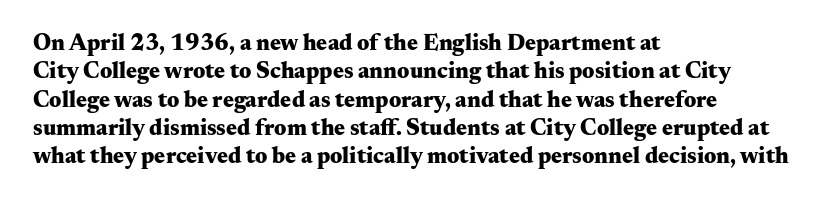
Plain, unruled lines of type. Heft: maximum for text — a bold. The tracking reads as untouched default to a designer's eye. Nope, not italic — everything's standing straight.
